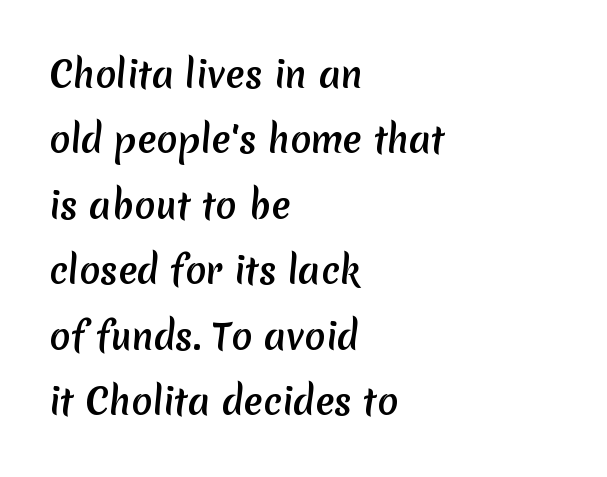
You could not count columns in this text — the font is proportionally spaced. Caption: multi-line text, flush left, ragged right. Unmarked baselines from the first word to the last. Serif or sans? Sans — the stroke terminals are bare. In terms of letterspacing, this is plain default setting.
